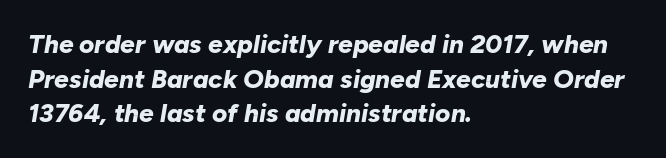
{"italic": "yes", "lean": "right", "slant_degrees": 10, "bold": "yes", "underline": "no", "align": "left", "line_spacing": "normal", "line_spacing_ratio": 1.33, "letter_spacing": "normal", "letter_spacing_em": 0.0, "glyph_px": 26}
